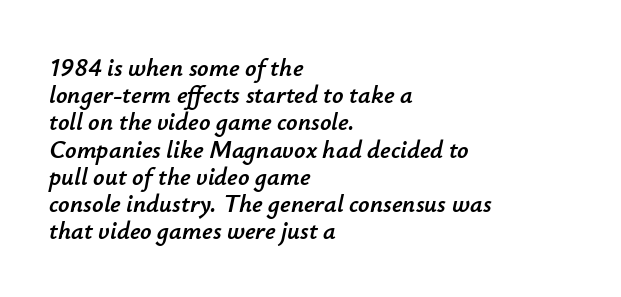
Q: Is the text italic (slanted)? A: Yes, it leans right by about 12 degrees.
Q: Is the text underlined? A: No.
Q: How is the paragraph aligned? A: Left-aligned.
Q: Is the spacing between letters normal or unusually wide? A: Normal.
Q: Is the spacing between lines tight, normal or loose? A: Tight.
